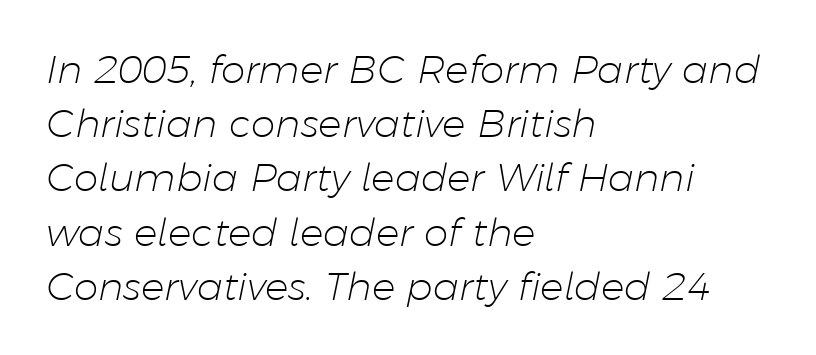
The image shows 39 px light type, italic (leaning right); set left-aligned, normal line spacing (1.39x), normal letter spacing, not underlined; low stroke contrast and a medium x-height.
